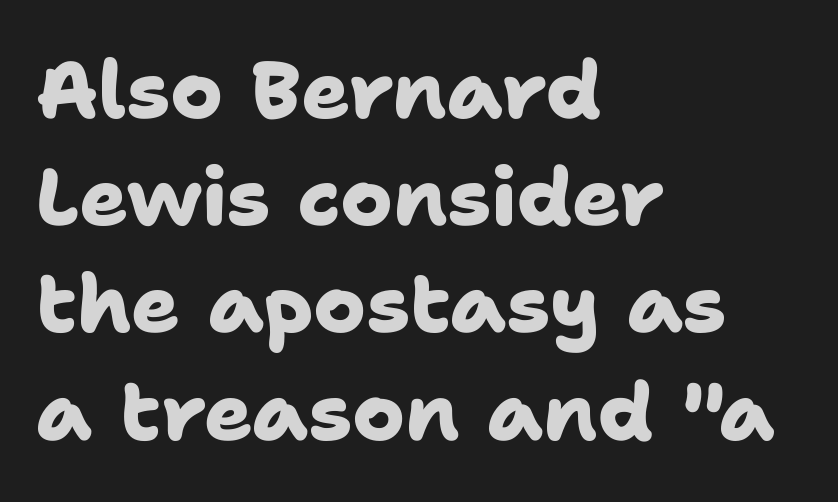
{"serif": "no", "bold": "yes", "weight": "heavy", "width": "normal", "stroke_contrast": "low", "x_height": "medium", "monospaced": "no", "underline": "no", "align": "left", "line_spacing": "normal", "line_spacing_ratio": 1.34, "letter_spacing": "normal", "letter_spacing_em": 0.0, "glyph_px": 80}
